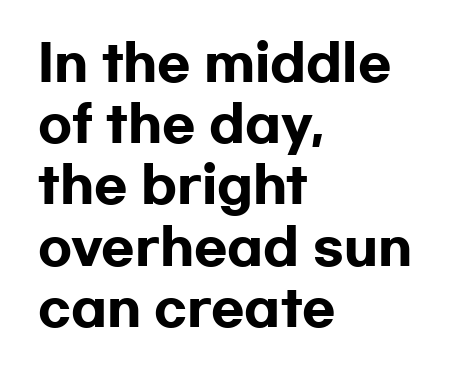
The image shows 49 px heavy, wide sans-serif type, upright; set left-aligned, normal line spacing (1.25x), normal letter spacing, not underlined; low stroke contrast and a medium x-height.
